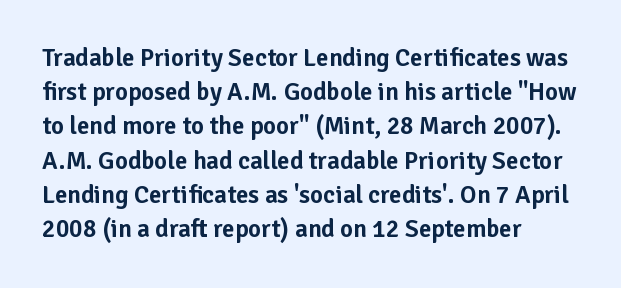
{"italic": "no", "underline": "no", "align": "left", "line_spacing": "normal", "line_spacing_ratio": 1.37, "letter_spacing": "normal", "letter_spacing_em": 0.0, "glyph_px": 25}
